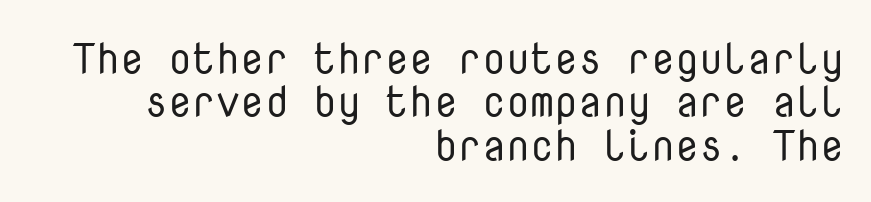
The font is comparable to plain body text, perhaps lighter. Typeset ragged left — the right edge is the straight one. These lines are composed in type without serifs. The passage shown stacks its lines with hardly any gap.
